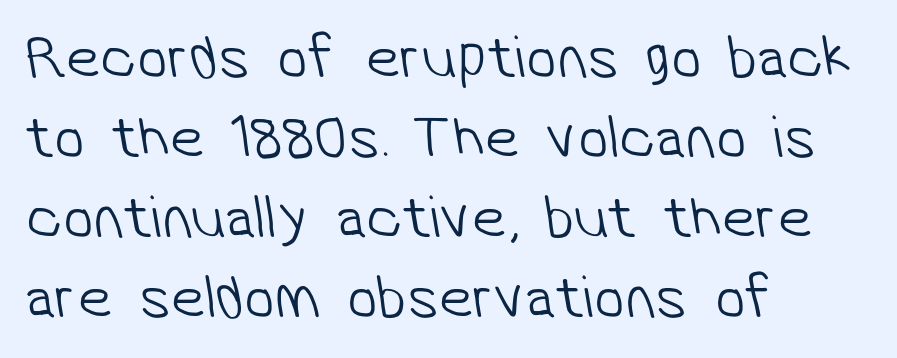
Q: Is the text bold? A: No.
Q: Is the typeface a serif or a sans-serif typeface? A: Sans-serif.
Q: Is the text underlined? A: No.
Q: How is the paragraph aligned? A: Left-aligned.
Q: Is the spacing between letters normal or unusually wide? A: Normal.
Q: Is the spacing between lines tight, normal or loose? A: Normal.
Q: Width (condensed, normal, or wide)? A: Normal.
Q: Stroke contrast? A: Low.
Q: x-height? A: Medium.
Q: Monospaced? A: No.
